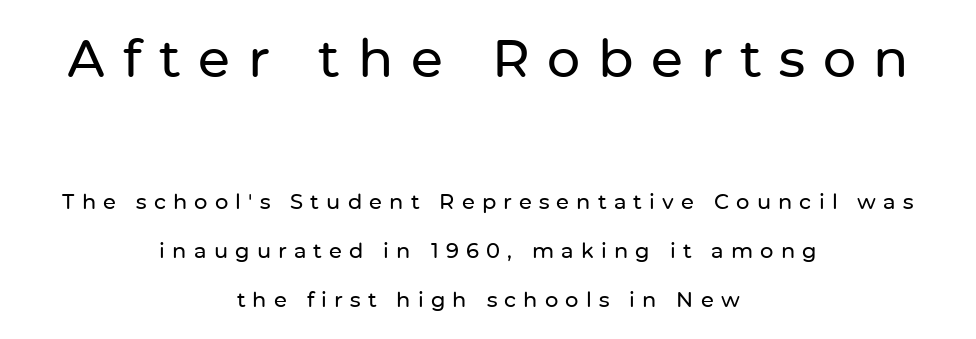
{"serif": "no", "italic": "no", "width": "normal", "stroke_contrast": "low", "x_height": "medium", "monospaced": "no", "underline": "no", "align": "center", "line_spacing": "loose", "line_spacing_ratio": 2.32, "letter_spacing": "wide", "letter_spacing_em": 0.34, "larger_block": "first", "size_ratio": 2.48, "glyph_px": 52}
